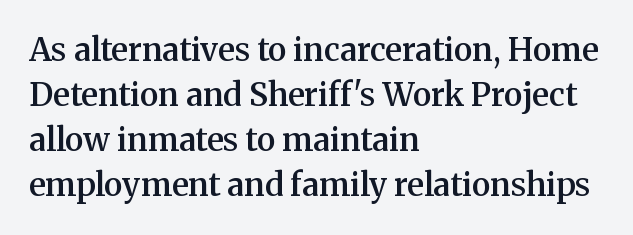
{"serif": "yes", "italic": "no", "bold": "semi", "weight": "semibold", "width": "normal", "stroke_contrast": "medium", "x_height": "medium", "monospaced": "no", "underline": "no", "align": "left", "line_spacing": "normal", "line_spacing_ratio": 1.41, "letter_spacing": "normal", "letter_spacing_em": 0.0, "glyph_px": 32}
